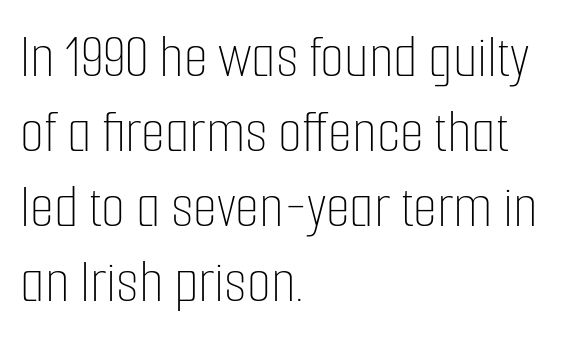
No heavy texture on the line: the type isn't bold. The foot of each line stays bare and open. Tracking here is standard; glyphs follow each other at the usual distance. Leftover space on each line is placed entirely after the last word. Do the characters align in a grid? No, the font is proportional.
